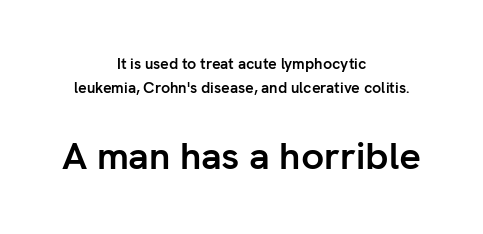
The image shows 38 px semibold sans-serif type, upright; set centered, normal line spacing (1.62x), normal letter spacing, not underlined; the second (bottom) block is 2.53x larger; low stroke contrast and a medium x-height.
